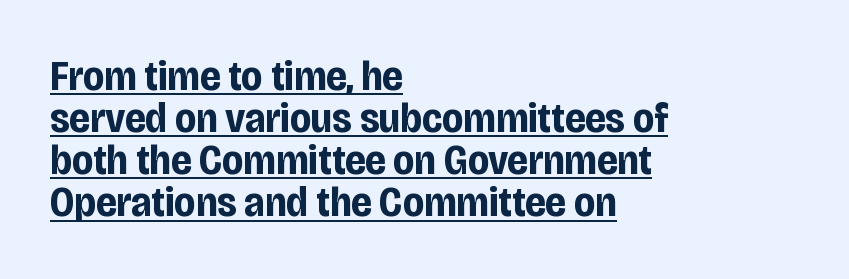
Q: Is the text bold? A: Yes.
Q: Is the text italic (slanted)? A: No, it is upright.
Q: Is the typeface a serif or a sans-serif typeface? A: Sans-serif.
Q: Is the text underlined? A: Yes.
Q: How is the paragraph aligned? A: Left-aligned.
Q: Is the spacing between letters normal or unusually wide? A: Normal.
Q: Is the spacing between lines tight, normal or loose? A: Tight.
Q: Width (condensed, normal, or wide)? A: Condensed.
Q: Stroke contrast? A: Low.
Q: x-height? A: Large.
Q: Monospaced? A: No.
